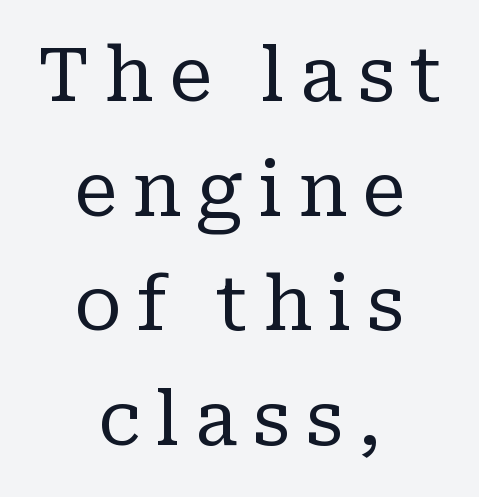
The face looks like a standard text weight, possibly lighter. The letters are spread apart with noticeably loose tracking. The typesetter chose a symmetrical, centered arrangement here. You can tell from the footed stems that serif type was used. No word sits above an underline. Posture: straight, roman, zero tilt.
